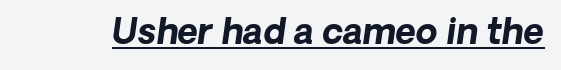
The image shows 35 px bold type, italic (leaning right); set normal letter spacing, underlined; low stroke contrast and a medium x-height.
